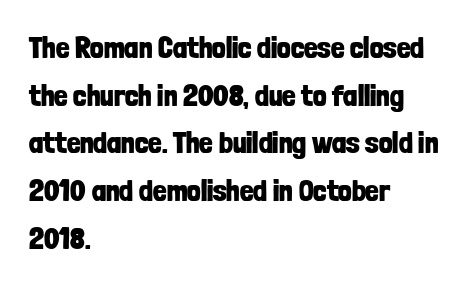
Examine the stroke ends and you'll find no serifs. Caption: standard tracking, unaltered. The rows are spaced the way most documents space them. Bare-footed words on every line.
